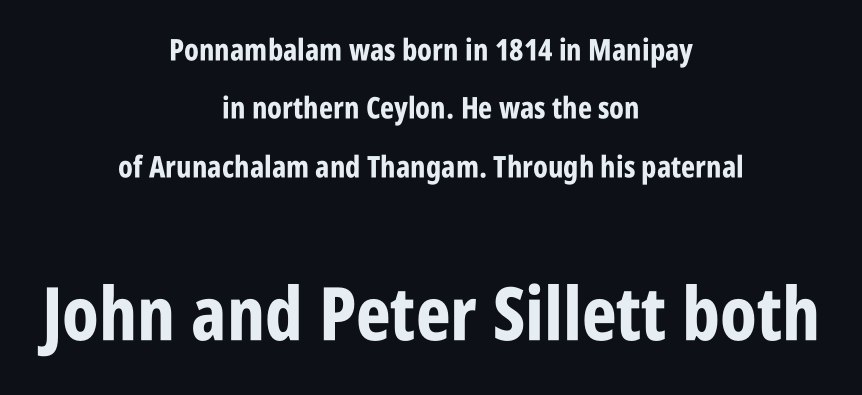
Q: Is the text bold? A: Yes.
Q: Is the text italic (slanted)? A: No, it is upright.
Q: Is the typeface a serif or a sans-serif typeface? A: Sans-serif.
Q: Is the text underlined? A: No.
Q: How is the paragraph aligned? A: Centered.
Q: Is the spacing between letters normal or unusually wide? A: Normal.
Q: Is the spacing between lines tight, normal or loose? A: Loose.
Q: Which block of text is set in a larger size, the first (top) or the second (bottom)? A: The second (bottom) one.
Q: Width (condensed, normal, or wide)? A: Condensed.
Q: Stroke contrast? A: Low.
Q: x-height? A: Large.
Q: Monospaced? A: No.
